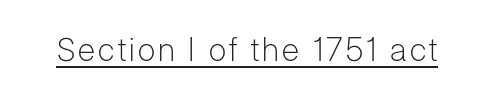
Spacing verdict: proportional, widths tailored to each character. The axis of the letterforms is exactly vertical. Nothing sits at the stroke ends, so this counts as sans-serif. Every word sits above its own underline.
